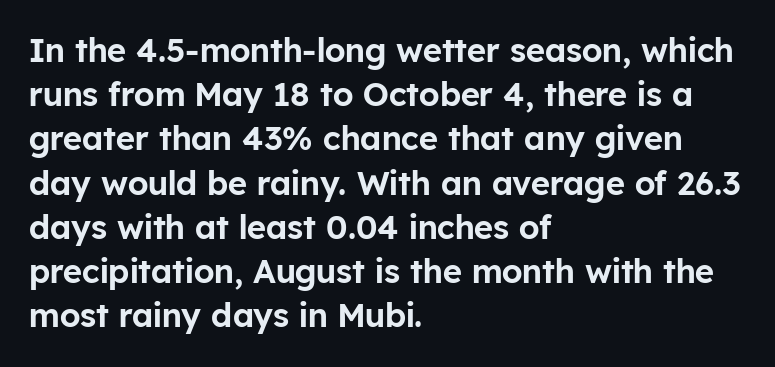
{"serif": "no", "italic": "no", "width": "normal", "stroke_contrast": "low", "x_height": "medium", "monospaced": "no", "underline": "no", "align": "left", "line_spacing": "normal", "line_spacing_ratio": 1.34, "letter_spacing": "normal", "letter_spacing_em": 0.0, "glyph_px": 33}
